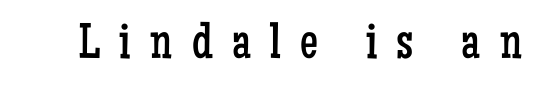
Q: Is the text bold? A: No.
Q: Is the text italic (slanted)? A: No, it is upright.
Q: Is the typeface a serif or a sans-serif typeface? A: Serif.
Q: Is the text underlined? A: No.
Q: Is the spacing between letters normal or unusually wide? A: Unusually wide.
Q: Width (condensed, normal, or wide)? A: Condensed.
Q: Stroke contrast? A: Low.
Q: x-height? A: Medium.
Q: Monospaced? A: No.
